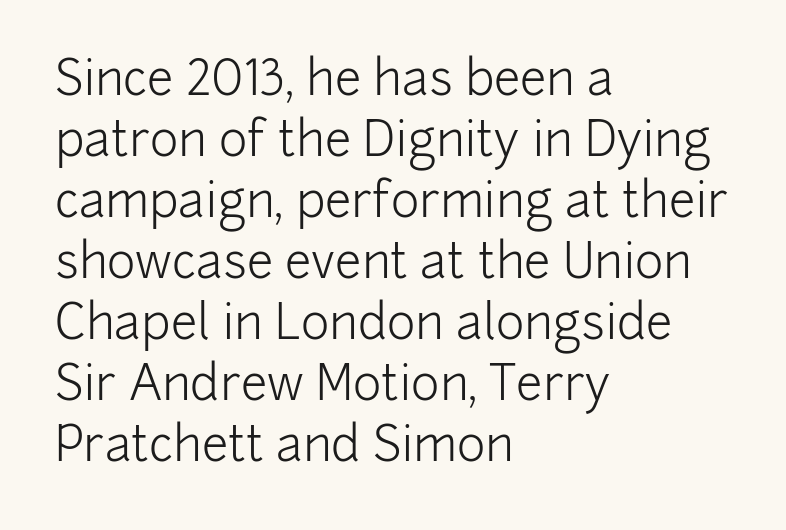
{"serif": "no", "italic": "no", "bold": "no", "weight": "light", "width": "normal", "stroke_contrast": "low", "x_height": "medium", "monospaced": "no", "underline": "no", "align": "left", "line_spacing": "normal", "line_spacing_ratio": 1.27, "letter_spacing": "normal", "letter_spacing_em": 0.0, "glyph_px": 48}
